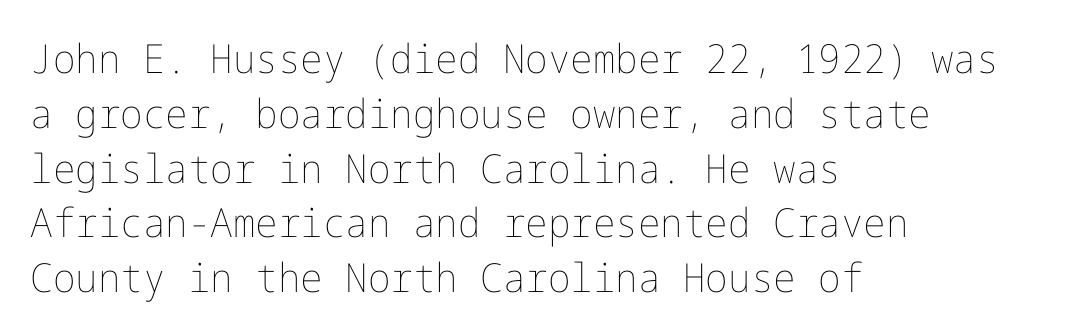
{"italic": "no", "bold": "no", "weight": "thin", "width": "normal", "stroke_contrast": "low", "x_height": "medium", "underline": "no", "align": "left", "line_spacing": "normal", "line_spacing_ratio": 1.37, "letter_spacing": "normal", "letter_spacing_em": 0.0, "glyph_px": 40}
